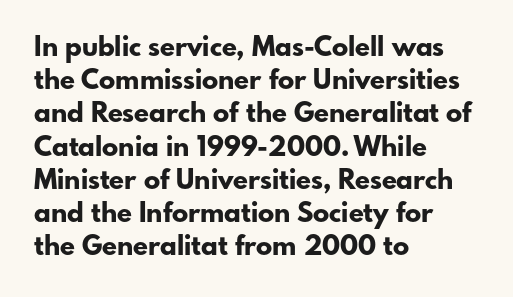
There is no visible air inserted between adjacent glyphs. In terms of weight, the rendering is a true, heavy bold. Visually the block forms a straight wall on the left and a jagged coastline on the right. Lines of text with bare space underneath. If you drew a line through each stem, it would be perfectly vertical.
